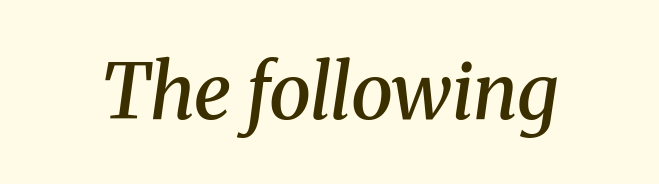
The image shows 76 px semibold serif type, italic (leaning right); set normal letter spacing, not underlined; medium stroke contrast and a medium x-height.
